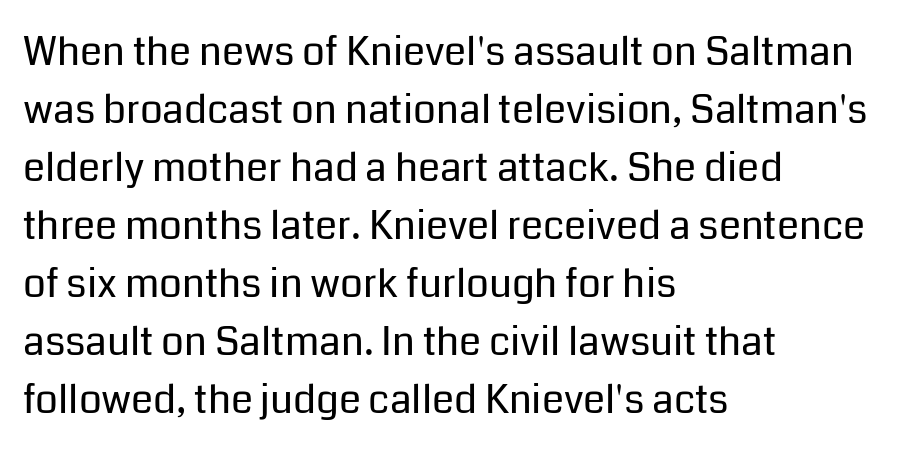
The image shows 40 px regular-weight sans-serif type, upright; set left-aligned, normal line spacing (1.45x), normal letter spacing, not underlined; low stroke contrast and a medium x-height.
